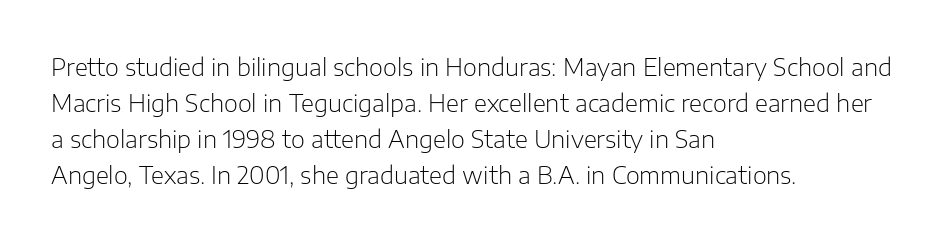
Q: Is the text bold? A: No.
Q: Is the text italic (slanted)? A: No, it is upright.
Q: Is the text underlined? A: No.
Q: How is the paragraph aligned? A: Left-aligned.
Q: Is the spacing between letters normal or unusually wide? A: Normal.
Q: Is the spacing between lines tight, normal or loose? A: Normal.
